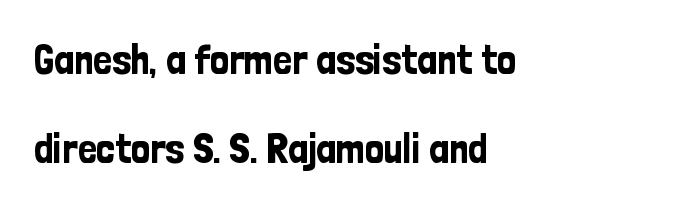
Think of a printed novel: that variable character pitch is what you see here. To sum up the face: it is a sans, with no serifs. Is there much room between lines? Yes — plenty of vertical air separates them. Each row of text sits above clean, open space. Every stem runs plumb, perpendicular to the baseline.
